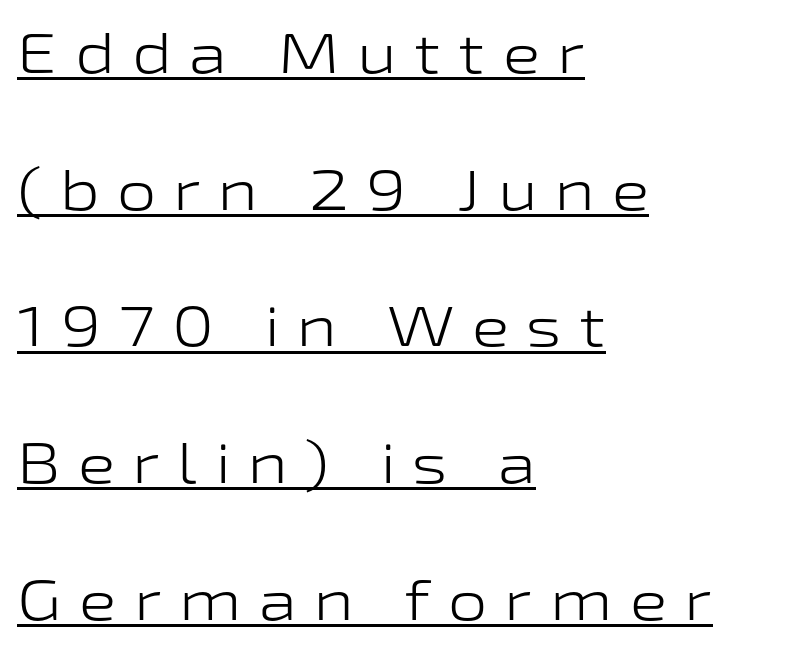
Q: Is the text bold? A: No.
Q: Is the text italic (slanted)? A: No, it is upright.
Q: Is the typeface a serif or a sans-serif typeface? A: Sans-serif.
Q: Is the text underlined? A: Yes.
Q: How is the paragraph aligned? A: Left-aligned.
Q: Is the spacing between letters normal or unusually wide? A: Unusually wide.
Q: Is the spacing between lines tight, normal or loose? A: Loose.
Q: Width (condensed, normal, or wide)? A: Wide.
Q: Stroke contrast? A: Low.
Q: x-height? A: Medium.
Q: Monospaced? A: No.
